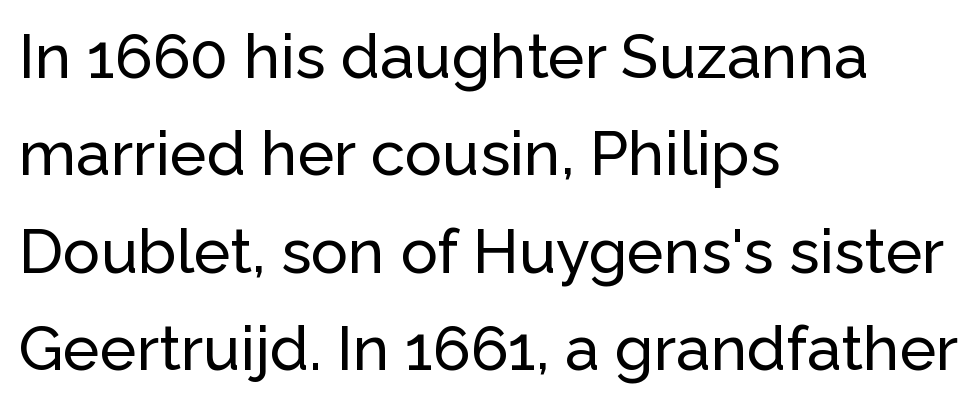
{"serif": "no", "italic": "no", "width": "normal", "stroke_contrast": "low", "x_height": "medium", "monospaced": "no", "underline": "no", "align": "left", "line_spacing": "normal", "line_spacing_ratio": 1.57, "letter_spacing": "normal", "letter_spacing_em": 0.0, "glyph_px": 62}
